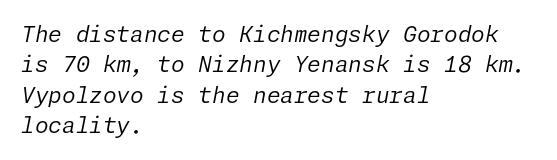
Q: Is the text bold? A: No.
Q: Is the text italic (slanted)? A: Yes, it leans right by about 11 degrees.
Q: Is the text underlined? A: No.
Q: How is the paragraph aligned? A: Left-aligned.
Q: Is the spacing between letters normal or unusually wide? A: Normal.
Q: Is the spacing between lines tight, normal or loose? A: Normal.
